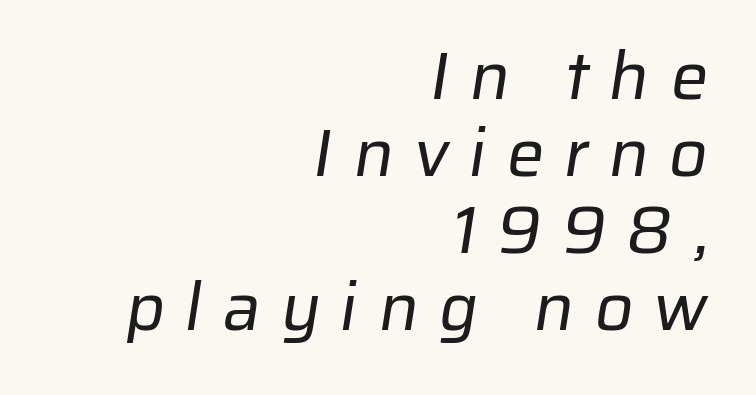
Q: Is the text bold? A: No.
Q: Is the typeface a serif or a sans-serif typeface? A: Sans-serif.
Q: Is the text underlined? A: No.
Q: How is the paragraph aligned? A: Right-aligned.
Q: Is the spacing between letters normal or unusually wide? A: Unusually wide.
Q: Is the spacing between lines tight, normal or loose? A: Tight.
Q: Width (condensed, normal, or wide)? A: Normal.
Q: Stroke contrast? A: Low.
Q: x-height? A: Medium.
Q: Monospaced? A: No.
